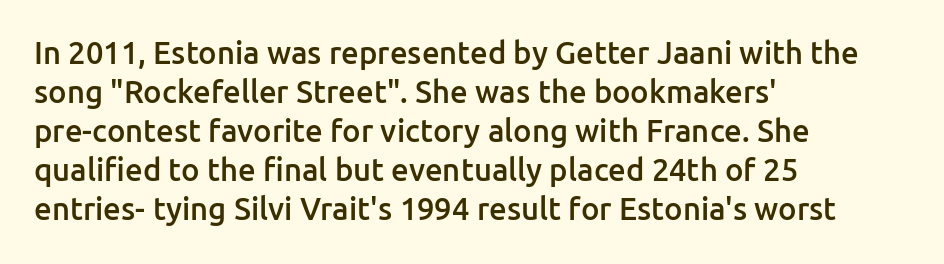
{"serif": "no", "italic": "no", "bold": "semi", "weight": "semibold", "width": "normal", "stroke_contrast": "low", "x_height": "medium", "monospaced": "no", "underline": "no", "align": "left", "line_spacing": "normal", "line_spacing_ratio": 1.26, "letter_spacing": "normal", "letter_spacing_em": 0.0, "glyph_px": 31}
